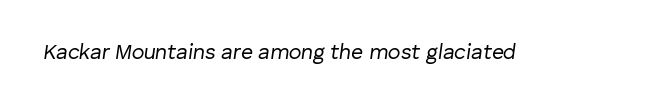
The passage shown has conventional tracking throughout. Every character sits at an angle, as italics do. A quiet, ordinary-to-light weight characterises the typeface. No word sits above an underline.
